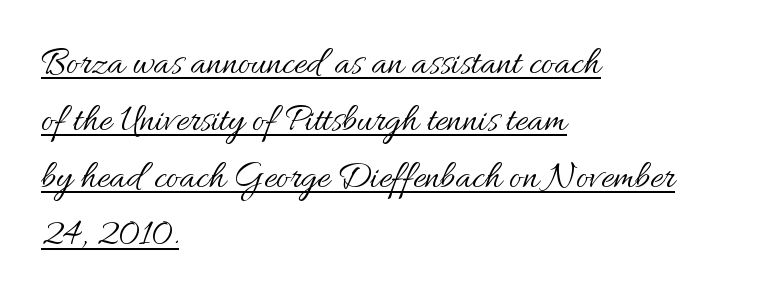
Q: Is the text bold? A: No.
Q: Is the text italic (slanted)? A: Yes.
Q: Is the text underlined? A: Yes.
Q: How is the paragraph aligned? A: Left-aligned.
Q: Is the spacing between letters normal or unusually wide? A: Normal.
Q: Is the spacing between lines tight, normal or loose? A: Normal.
Q: Width (condensed, normal, or wide)? A: Normal.
Q: Stroke contrast? A: Medium.
Q: x-height? A: Small.
Q: Monospaced? A: No.
